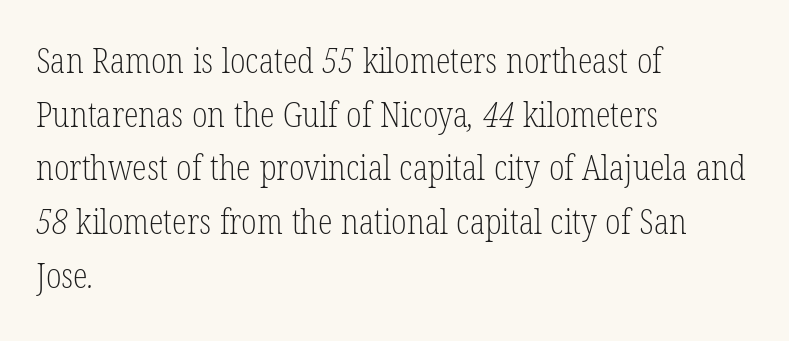
{"serif": "yes", "bold": "no", "weight": "light", "width": "condensed", "stroke_contrast": "low", "x_height": "medium", "monospaced": "no", "underline": "no", "align": "left", "line_spacing": "normal", "line_spacing_ratio": 1.58, "letter_spacing": "normal", "letter_spacing_em": 0.0, "glyph_px": 34}
